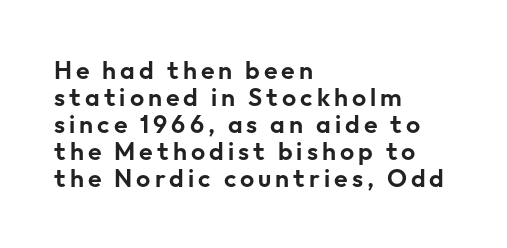
Q: Is the text italic (slanted)? A: No, it is upright.
Q: Is the text underlined? A: No.
Q: How is the paragraph aligned? A: Left-aligned.
Q: Is the spacing between lines tight, normal or loose? A: Tight.
